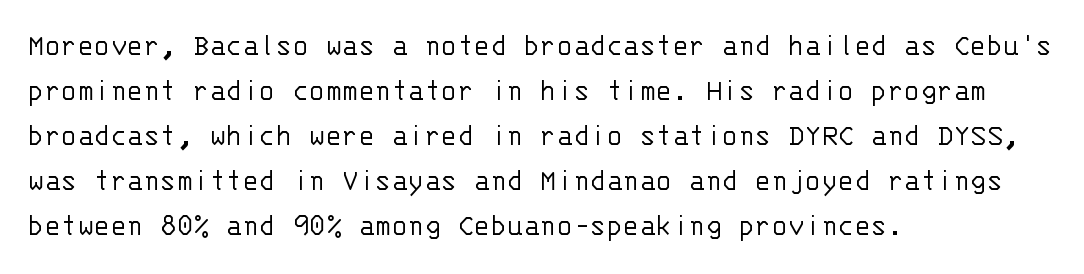
The image shows 34 px light sans-serif type, upright, monospaced; set left-aligned, normal line spacing (1.32x), normal letter spacing, not underlined; low stroke contrast and a large x-height.
